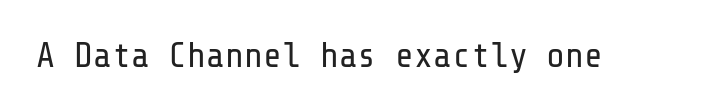
The image shows 35 px regular-weight sans-serif type, upright; set normal letter spacing, not underlined; low stroke contrast and a medium x-height.
